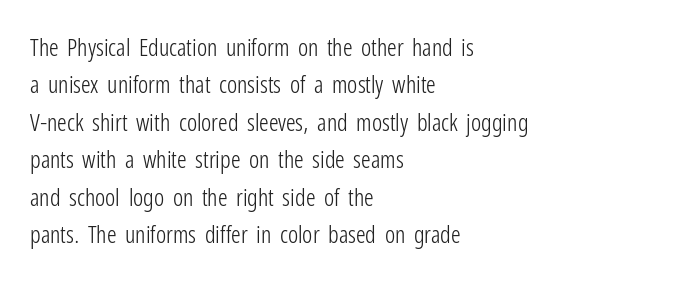
Evenly set lines give the paragraph a standard silhouette. Here the glyphs are tracked normally, forming tight word shapes. Rule under the text: the space is simply empty. Italic? Not at all — the glyphs are vertical. These glyphs show unthickened strokes, regular width or finer.
